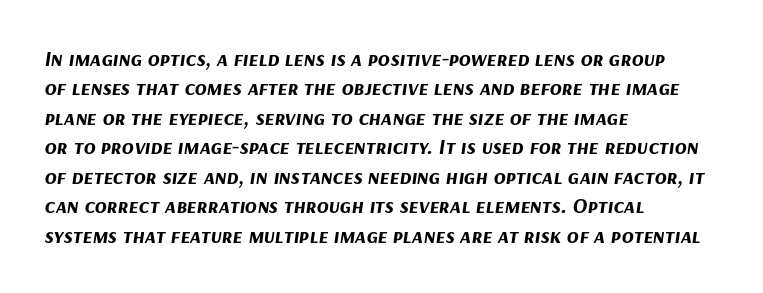
Vertically, the passage feels balanced, rows spaced as you'd expect. Compared with ordinary roman type, these characters are visibly tilted. One-word summary of the alignment: left. Strokes here are thick enough to call this a true bold. You could call the tracking neutral — neither tight nor loose. The glyphs are unaccompanied by any horizontal stroke below them.
